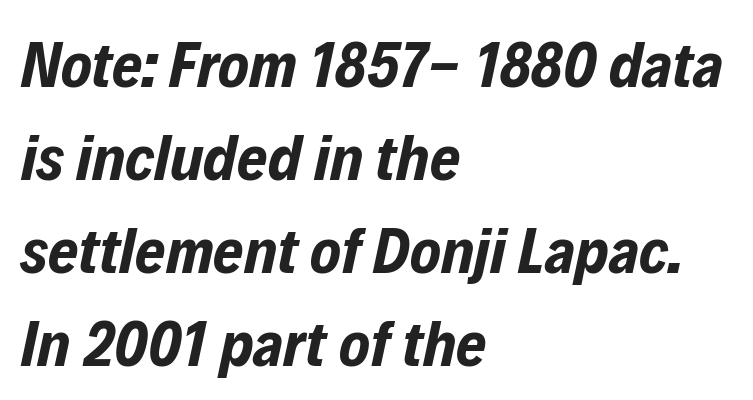
The image shows 65 px bold, condensed type, italic (leaning right); set left-aligned, normal line spacing (1.43x), normal letter spacing, not underlined; low stroke contrast and a medium x-height.
